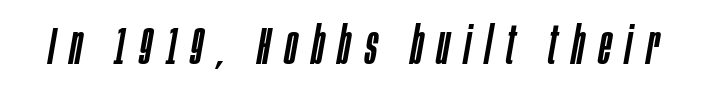
Has an underline been added? It has not. Looks like regular typesetting: each glyph gets only the width it needs. The text carries the slant typical of an italic or oblique font. Does extra space separate the letters? Yes, quite a lot of it.
